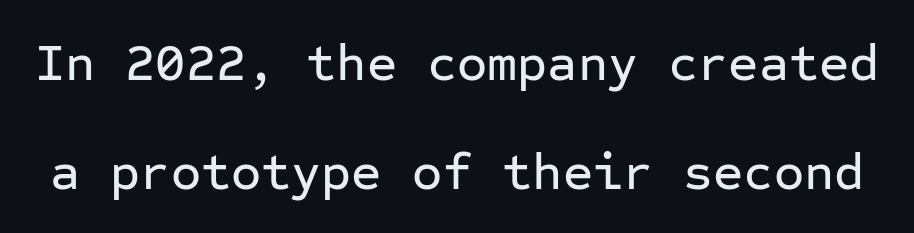
Designer's note — italics off, roman on. Nope, no serifs anywhere on these letters. Characters follow at the spacing the type designer built in. The space directly below the letters is spotless.
